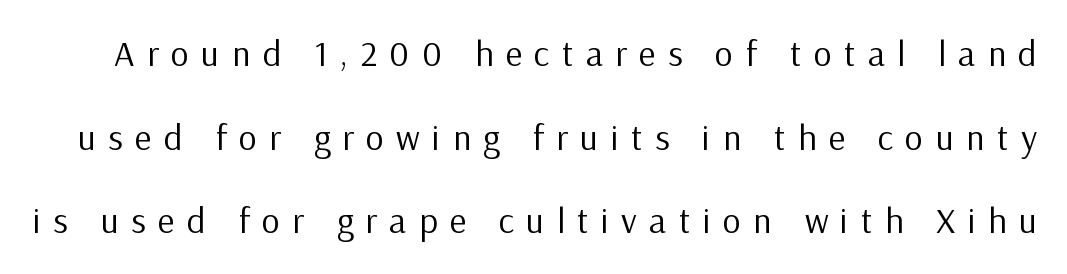
Q: Is the text bold? A: No.
Q: Is the text italic (slanted)? A: No, it is upright.
Q: Is the typeface a serif or a sans-serif typeface? A: Sans-serif.
Q: Is the text underlined? A: No.
Q: Is the spacing between letters normal or unusually wide? A: Unusually wide.
Q: Is the spacing between lines tight, normal or loose? A: Loose.
Q: Width (condensed, normal, or wide)? A: Normal.
Q: Stroke contrast? A: Low.
Q: x-height? A: Medium.
Q: Monospaced? A: No.
